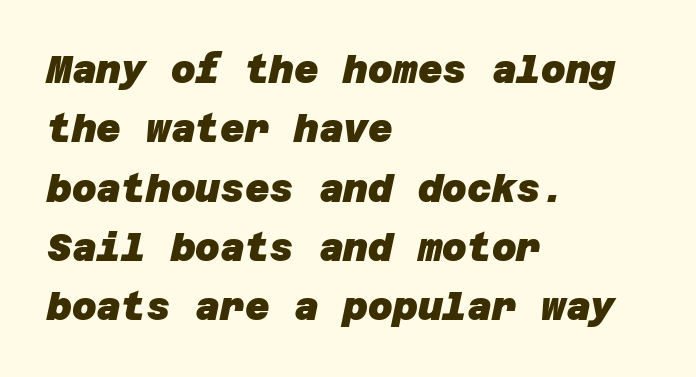
Q: Is the text bold? A: Yes.
Q: Is the typeface a serif or a sans-serif typeface? A: Sans-serif.
Q: Is the text underlined? A: No.
Q: How is the paragraph aligned? A: Left-aligned.
Q: Is the spacing between letters normal or unusually wide? A: Normal.
Q: Is the spacing between lines tight, normal or loose? A: Normal.
Q: Width (condensed, normal, or wide)? A: Normal.
Q: Stroke contrast? A: Low.
Q: x-height? A: Large.
